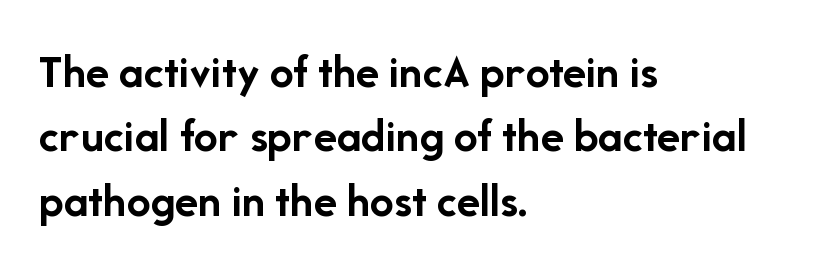
{"serif": "no", "italic": "no", "bold": "yes", "weight": "semibold", "width": "normal", "stroke_contrast": "low", "x_height": "medium", "monospaced": "no", "underline": "no", "align": "left", "line_spacing": "normal", "line_spacing_ratio": 1.34, "letter_spacing": "normal", "letter_spacing_em": 0.0, "glyph_px": 48}
